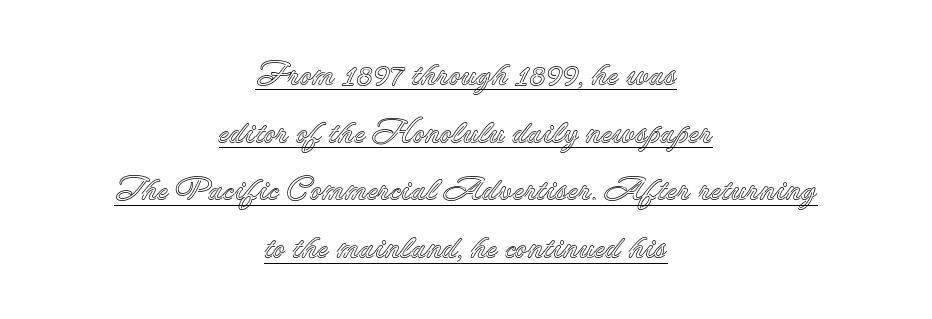
Centered paragraph, ragged on both sides. Glance below the letters and you will spot a drawn line. The horizontal fit of the characters is conventional and even. The passage shown is typed in a proportional face where columns would drift.
